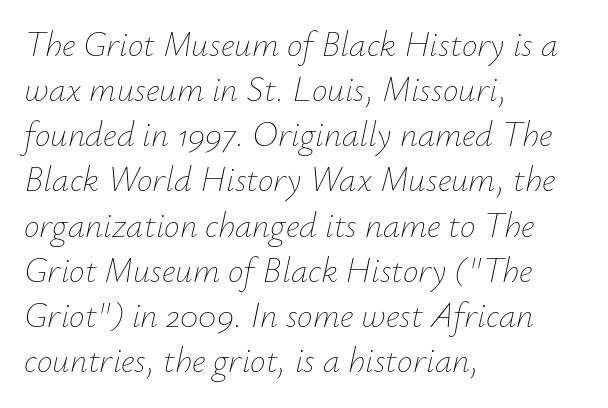
The image shows 35 px thin type, italic (leaning right); set left-aligned, normal line spacing (1.29x), normal letter spacing, not underlined; low stroke contrast and a small x-height.
